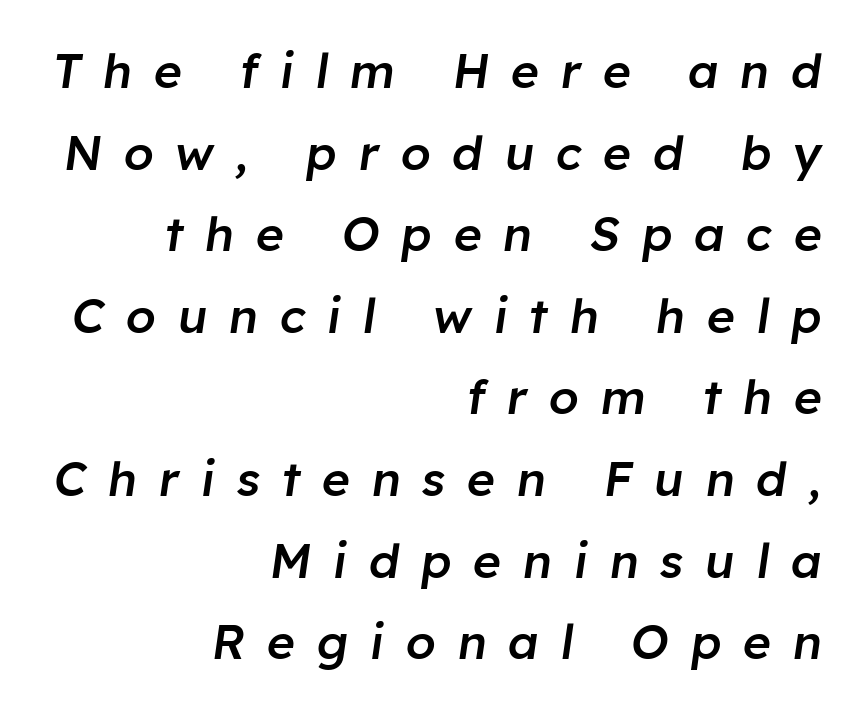
The image shows 48 px semibold type, italic (leaning right); set right-aligned, normal line spacing (1.7x), unusually wide letter spacing (+0.45 em), not underlined; low stroke contrast and a medium x-height.
